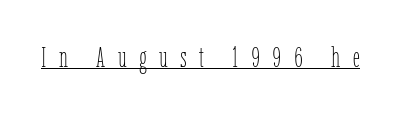
Is the type heavy? It reads as light-to-regular instead. Tracking here is generous; glyphs stand well apart from one another. A typographer would call this underscored text. Spacing verdict: proportional, widths tailored to each character.
